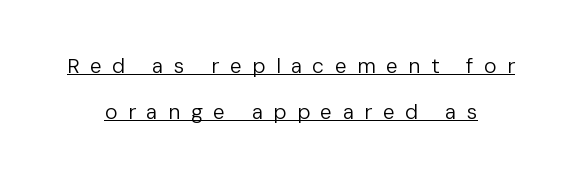
{"italic": "no", "bold": "no", "underline": "yes", "line_spacing": "loose", "line_spacing_ratio": 2.18, "letter_spacing": "wide", "letter_spacing_em": 0.5, "glyph_px": 21}
